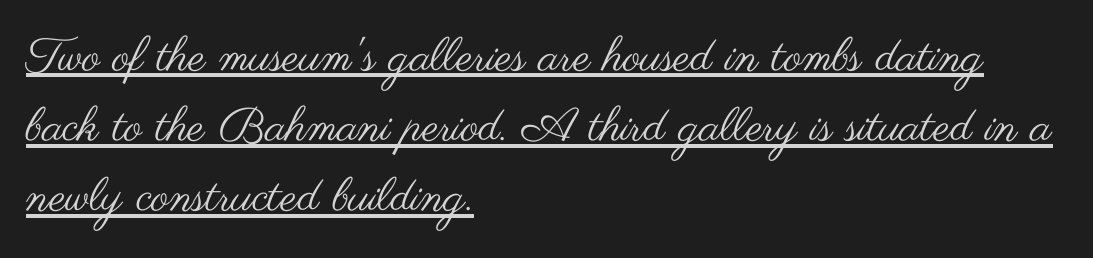
Q: Is the text bold? A: No.
Q: Is the text italic (slanted)? A: Yes.
Q: Is the typeface a serif or a sans-serif typeface? A: Sans-serif.
Q: Is the text underlined? A: Yes.
Q: How is the paragraph aligned? A: Left-aligned.
Q: Is the spacing between letters normal or unusually wide? A: Normal.
Q: Is the spacing between lines tight, normal or loose? A: Normal.
Q: Width (condensed, normal, or wide)? A: Wide.
Q: Stroke contrast? A: Medium.
Q: x-height? A: Small.
Q: Monospaced? A: No.
